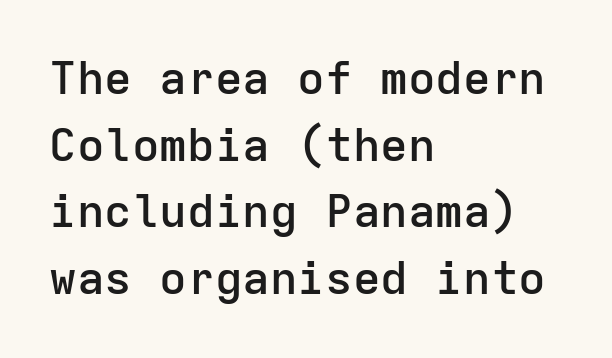
Q: Is the text bold? A: Semi-bold.
Q: Is the text italic (slanted)? A: No, it is upright.
Q: Is the typeface a serif or a sans-serif typeface? A: Sans-serif.
Q: Is the text underlined? A: No.
Q: How is the paragraph aligned? A: Left-aligned.
Q: Is the spacing between letters normal or unusually wide? A: Normal.
Q: Is the spacing between lines tight, normal or loose? A: Normal.
Q: Width (condensed, normal, or wide)? A: Normal.
Q: Stroke contrast? A: Low.
Q: x-height? A: Medium.
Q: Monospaced? A: Yes.
